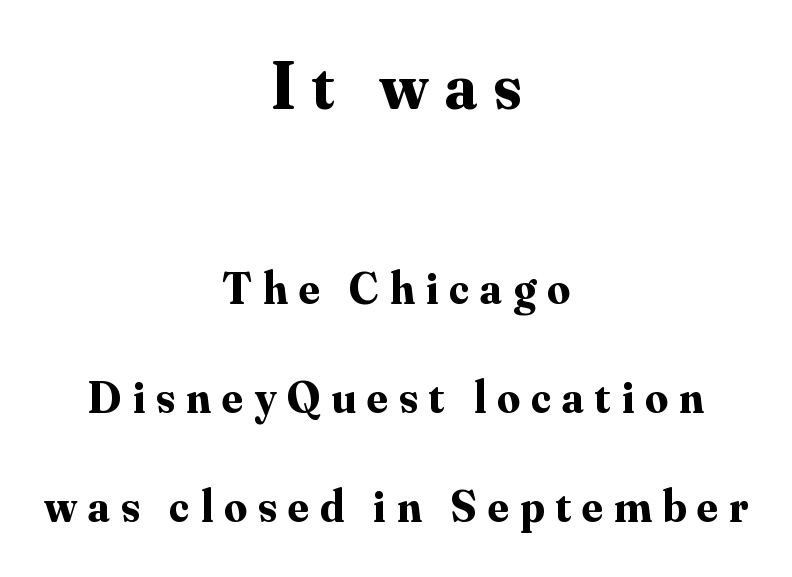
The image shows 67 px bold serif type, upright; set centered, loose line spacing (2.42x), unusually wide letter spacing (+0.25 em), not underlined; the first (top) block is 1.49x larger; medium stroke contrast and a small x-height.
